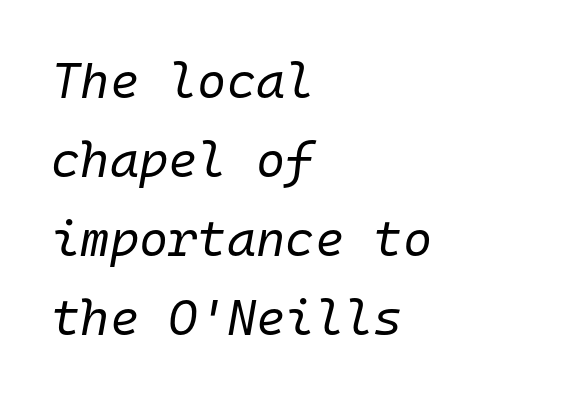
The image shows 50 px regular-weight type, italic (leaning right), monospaced; set left-aligned, normal line spacing (1.58x), normal letter spacing, not underlined; low stroke contrast and a medium x-height.
